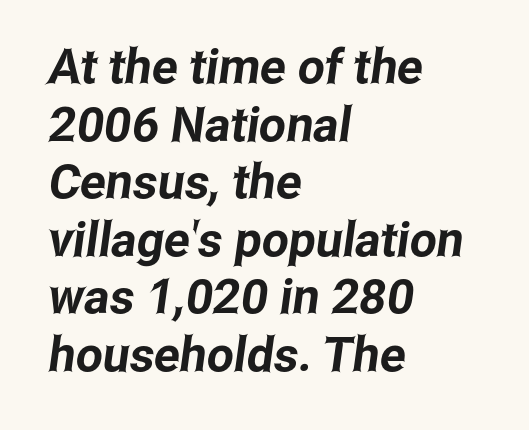
The image shows 48 px condensed sans-serif type; set left-aligned, line spacing 1.2x, normal letter spacing, not underlined; low stroke contrast and a medium x-height.
